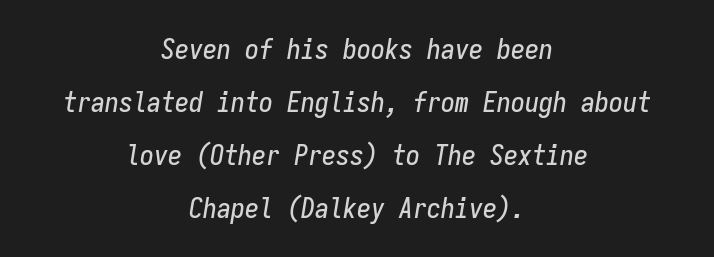
{"italic": "yes", "lean": "right", "slant_degrees": 9, "width": "condensed", "stroke_contrast": "low", "x_height": "medium", "monospaced": "yes", "underline": "no", "align": "center", "line_spacing_ratio": 1.89, "letter_spacing": "normal", "letter_spacing_em": 0.0, "glyph_px": 28}
